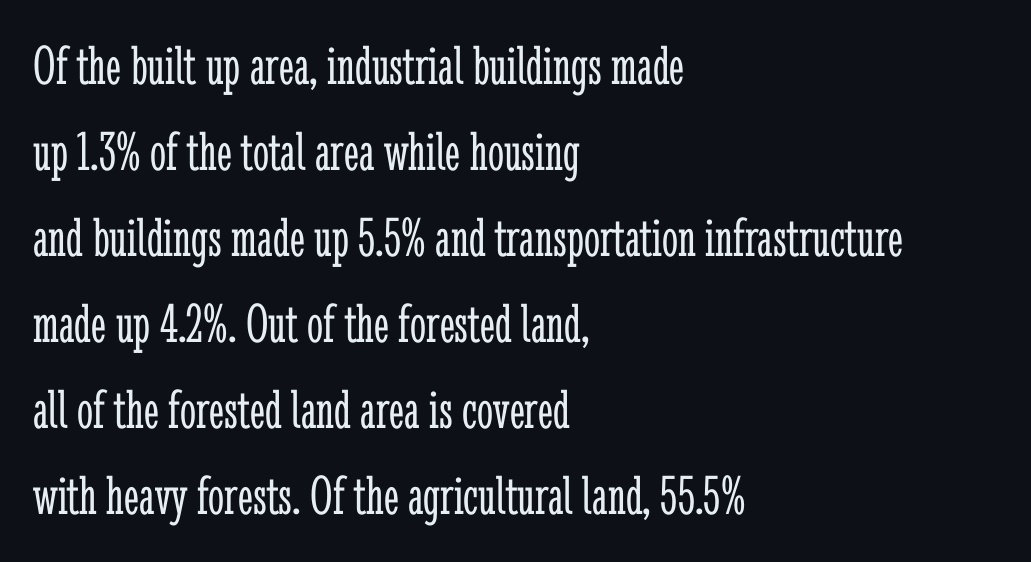
The image shows 57 px light, condensed serif type, upright; set left-aligned, normal line spacing (1.51x), normal letter spacing, not underlined; low stroke contrast and a medium x-height.
